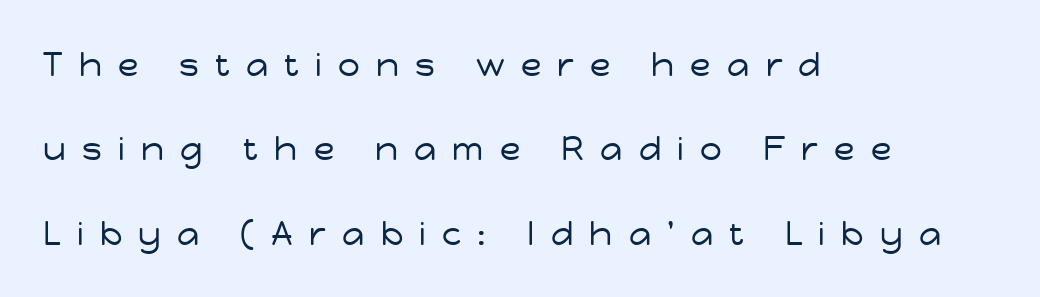
{"serif": "no", "italic": "no", "bold": "no", "weight": "regular", "width": "normal", "stroke_contrast": "low", "x_height": "medium", "monospaced": "no", "underline": "no", "align": "left", "line_spacing": "loose", "line_spacing_ratio": 2.48, "letter_spacing": "wide", "letter_spacing_em": 0.48, "glyph_px": 34}
